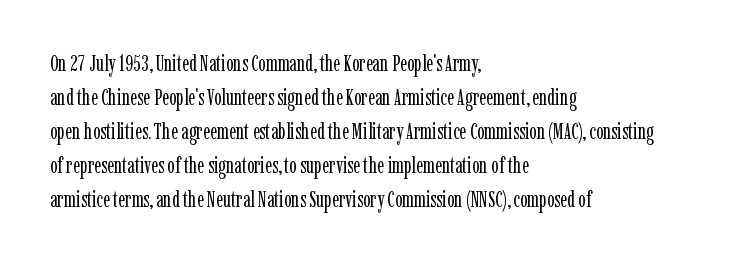
Caption: multi-line text, flush left, ragged right. Rendered with straight, roman letterforms. Beneath every word, the page is bare. Weight: not bold — regular or lighter. Nobody touched the tracking dial on this one. Vertically, the passage feels balanced, rows spaced as you'd expect.
